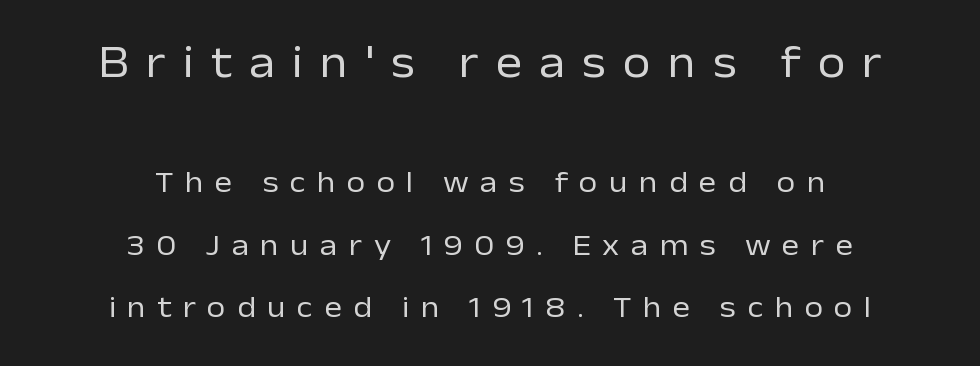
Does the copy run flush right? No — it is centered line by line. Tall strokes in this sample are plumb rather than angled. Caption: face not bold, strokes unweighted. Loosely led — the rows are spread out. Caption: expanded tracking, letters set apart. Reading top to bottom, the characters get smaller at the block break.
